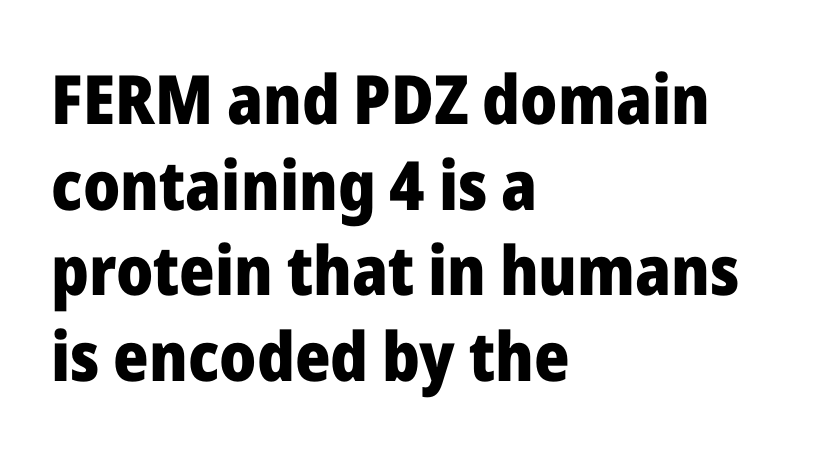
Q: Is the text bold? A: Yes.
Q: Is the text italic (slanted)? A: No, it is upright.
Q: Is the typeface a serif or a sans-serif typeface? A: Sans-serif.
Q: Is the text underlined? A: No.
Q: How is the paragraph aligned? A: Left-aligned.
Q: Is the spacing between letters normal or unusually wide? A: Normal.
Q: Is the spacing between lines tight, normal or loose? A: Normal.
Q: Width (condensed, normal, or wide)? A: Normal.
Q: Stroke contrast? A: Low.
Q: x-height? A: Medium.
Q: Monospaced? A: No.
